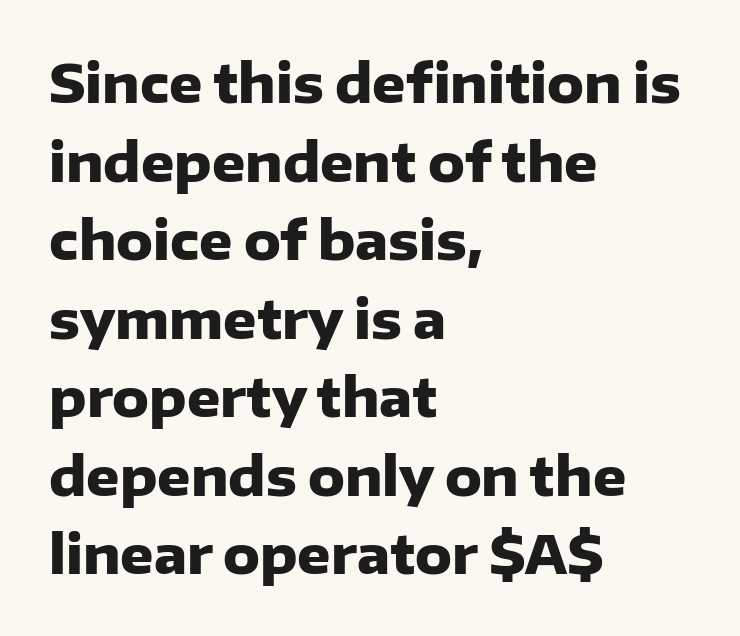
The image shows 52 px heavy sans-serif type, upright; set left-aligned, normal line spacing (1.51x), normal letter spacing, not underlined; low stroke contrast and a medium x-height.
